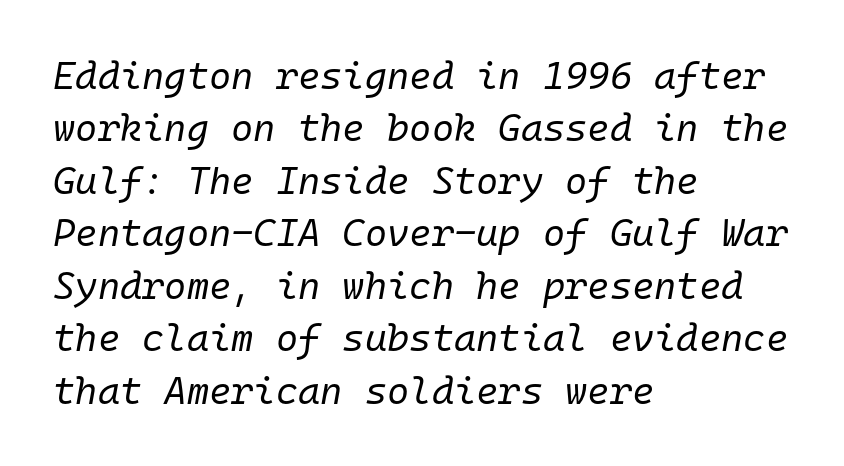
A typesetter would mark this as italic. Leading matches the norm, producing a regular column. Clear beneath every line of the passage. Think standard paragraph weight, or any step lighter than that. Here the designer chose a console-style face with uniform glyph widths. Each line starts at the same left margin while the right side varies.
